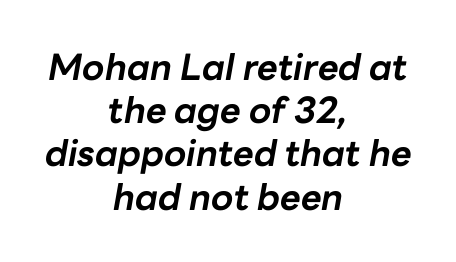
{"italic": "yes", "lean": "right", "slant_degrees": 10, "bold": "yes", "weight": "bold", "width": "normal", "stroke_contrast": "low", "x_height": "medium", "monospaced": "no", "underline": "no", "align": "center", "line_spacing_ratio": 1.2, "letter_spacing": "normal", "letter_spacing_em": 0.0, "glyph_px": 36}
